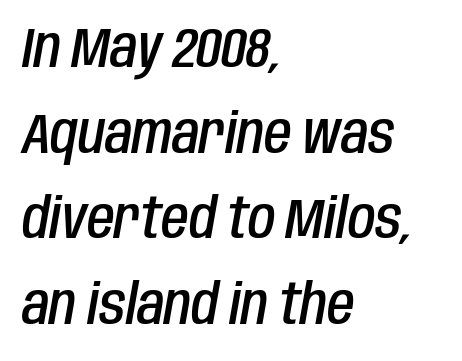
The image shows 56 px semibold, condensed type, italic (leaning right); set left-aligned, normal line spacing (1.53x), normal letter spacing, not underlined; low stroke contrast and a large x-height.
